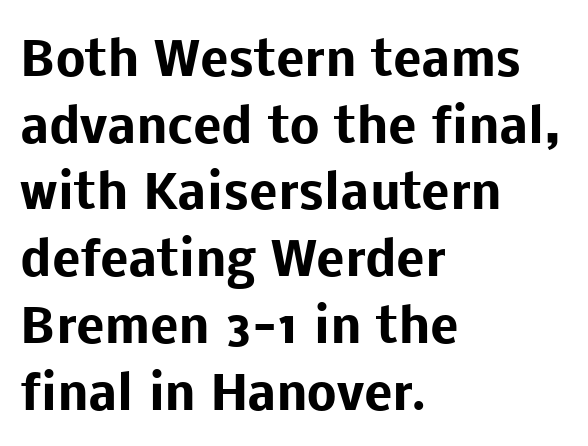
{"serif": "no", "italic": "no", "bold": "yes", "weight": "heavy", "width": "normal", "stroke_contrast": "low", "x_height": "medium", "monospaced": "no", "underline": "no", "align": "left", "line_spacing": "normal", "line_spacing_ratio": 1.42, "letter_spacing": "normal", "letter_spacing_em": 0.0, "glyph_px": 47}
